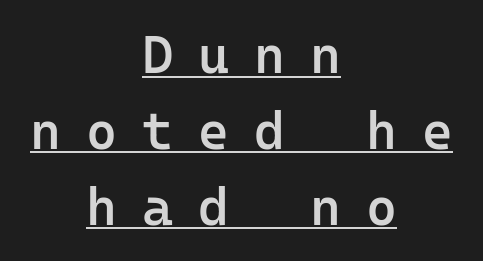
The image shows 53 px semibold sans-serif type, upright, monospaced; set centered, normal line spacing (1.43x), unusually wide letter spacing (+0.47 em), underlined; low stroke contrast and a medium x-height.
